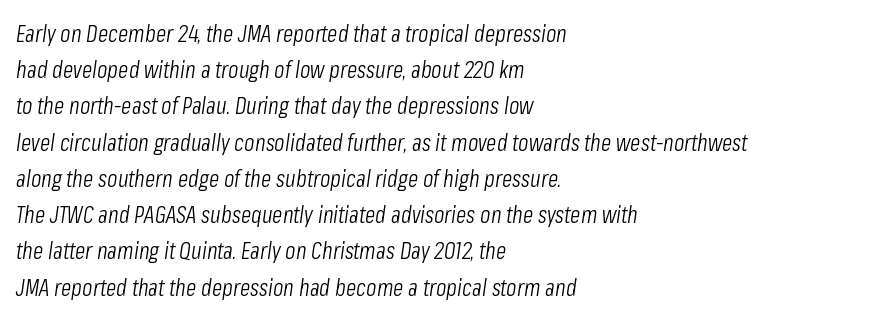
{"italic": "yes", "lean": "right", "slant_degrees": 8, "bold": "no", "underline": "no", "align": "left", "line_spacing": "normal", "line_spacing_ratio": 1.51, "letter_spacing": "normal", "letter_spacing_em": 0.0, "glyph_px": 24}
